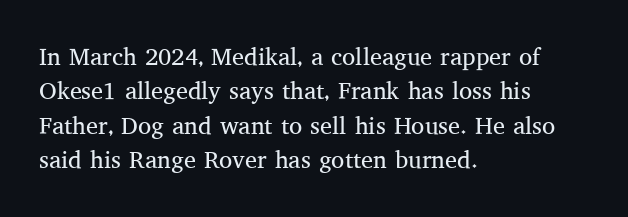
{"italic": "no", "bold": "no", "underline": "no", "align": "left", "line_spacing": "normal", "line_spacing_ratio": 1.43, "letter_spacing": "normal", "letter_spacing_em": 0.0, "glyph_px": 24}
